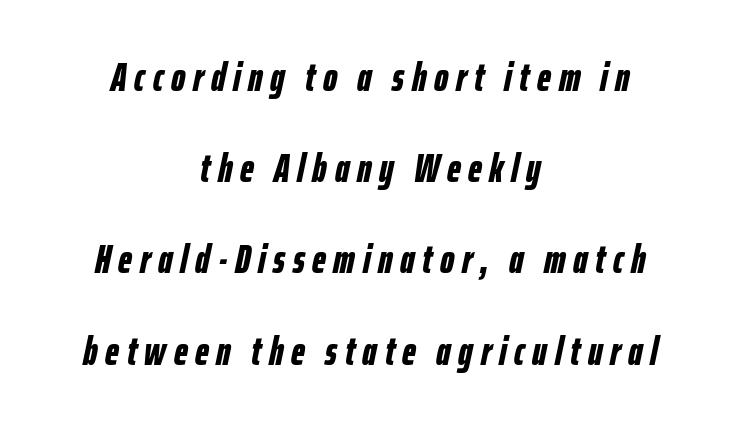
The image shows 40 px bold, condensed type, italic (leaning right); set centered, loose line spacing (2.28x), not underlined; low stroke contrast and a medium x-height.
